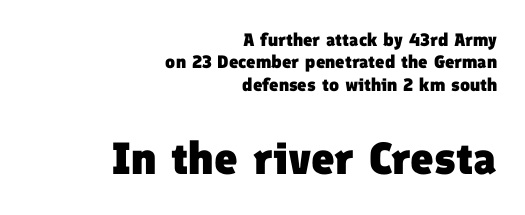
The type is set solid horizontally, with unmodified tracking. Reading down the block, your eye finds every line finishing at a fixed right position. Descenders are the only things crossing below the line. You get the small type first, then a jump to larger type. As a designer I'd log this as weight 700, bold.
